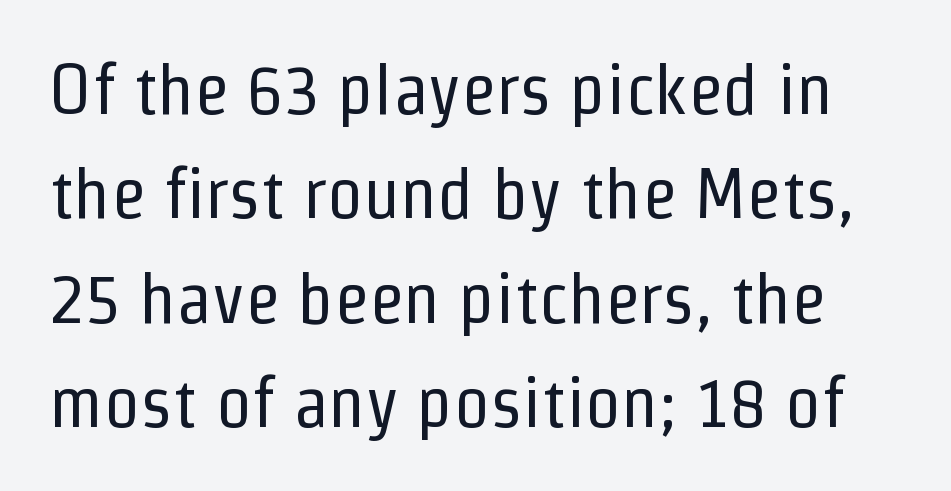
The image shows 72 px regular-weight, condensed sans-serif type, upright; set normal line spacing (1.45x), normal letter spacing, not underlined; low stroke contrast and a medium x-height.
